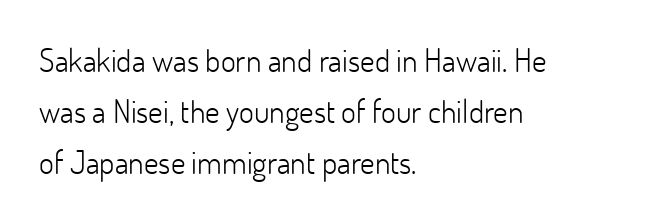
{"serif": "no", "italic": "no", "bold": "no", "weight": "light", "width": "normal", "stroke_contrast": "low", "x_height": "small", "monospaced": "no", "underline": "no", "align": "left", "line_spacing": "normal", "line_spacing_ratio": 1.6, "letter_spacing": "normal", "letter_spacing_em": 0.0, "glyph_px": 32}
